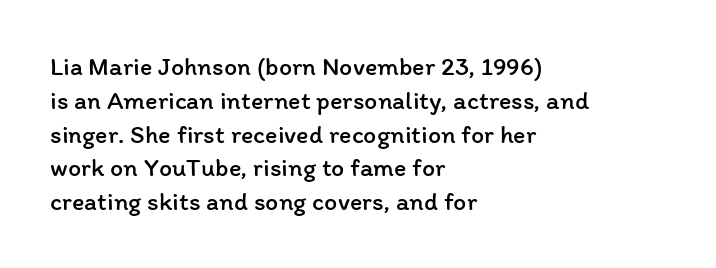
Q: Is the text bold? A: No.
Q: Is the text italic (slanted)? A: No, it is upright.
Q: Is the text underlined? A: No.
Q: How is the paragraph aligned? A: Left-aligned.
Q: Is the spacing between letters normal or unusually wide? A: Normal.
Q: Is the spacing between lines tight, normal or loose? A: Normal.
